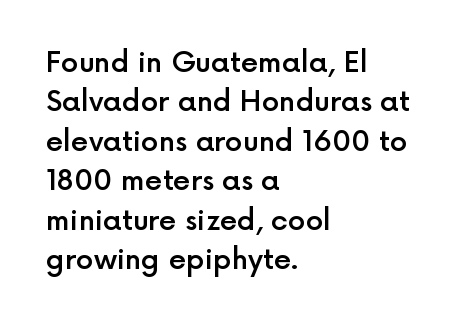
{"serif": "no", "italic": "no", "bold": "semi", "weight": "semibold", "width": "normal", "x_height": "medium", "monospaced": "no", "underline": "no", "align": "left", "line_spacing": "normal", "line_spacing_ratio": 1.41, "letter_spacing": "normal", "letter_spacing_em": 0.0, "glyph_px": 28}
